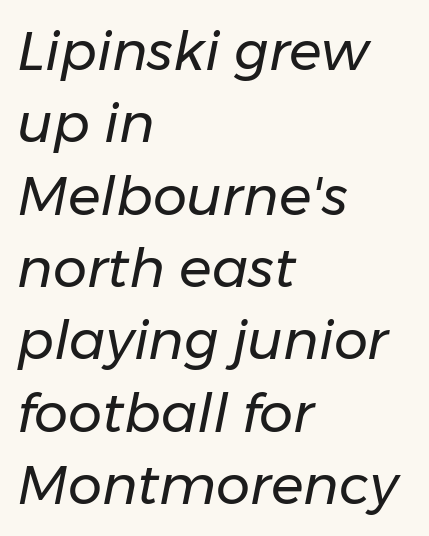
Q: Is the text bold? A: No.
Q: Is the text italic (slanted)? A: Yes, it leans right by about 11 degrees.
Q: Is the text underlined? A: No.
Q: How is the paragraph aligned? A: Left-aligned.
Q: Is the spacing between letters normal or unusually wide? A: Normal.
Q: Is the spacing between lines tight, normal or loose? A: Normal.
Q: Width (condensed, normal, or wide)? A: Normal.
Q: Stroke contrast? A: Low.
Q: x-height? A: Medium.
Q: Monospaced? A: No.
